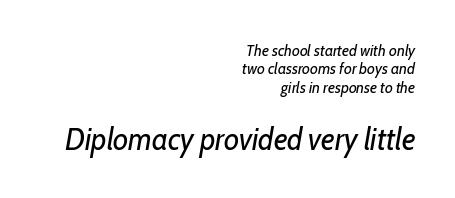
The image shows 31 px regular-weight, condensed type, italic (leaning right); set right-aligned, tight line spacing (1.15x), normal letter spacing, not underlined; the second (bottom) block is 1.94x larger; low stroke contrast and a medium x-height.
